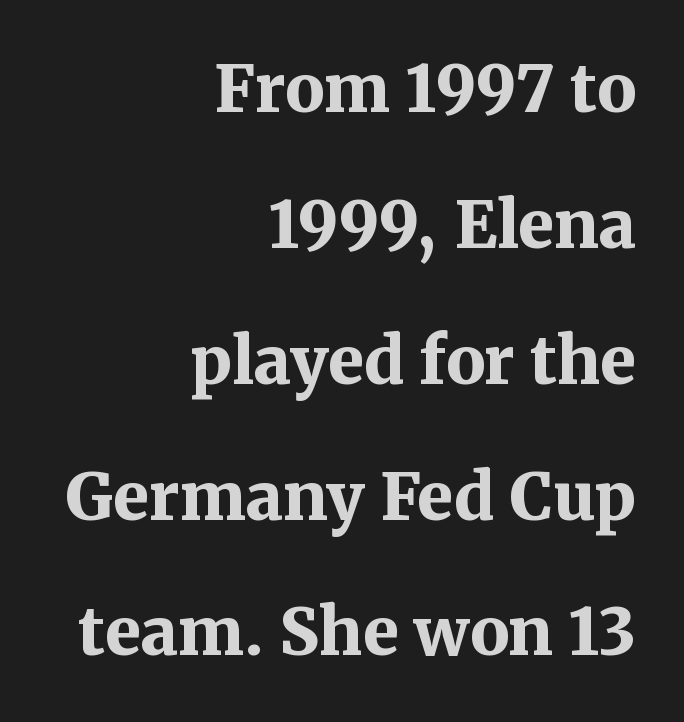
Q: Is the text bold? A: Yes.
Q: Is the text italic (slanted)? A: No, it is upright.
Q: Is the typeface a serif or a sans-serif typeface? A: Serif.
Q: Is the text underlined? A: No.
Q: How is the paragraph aligned? A: Right-aligned.
Q: Is the spacing between letters normal or unusually wide? A: Normal.
Q: Is the spacing between lines tight, normal or loose? A: Loose.
Q: Width (condensed, normal, or wide)? A: Normal.
Q: Stroke contrast? A: Medium.
Q: x-height? A: Medium.
Q: Monospaced? A: No.
